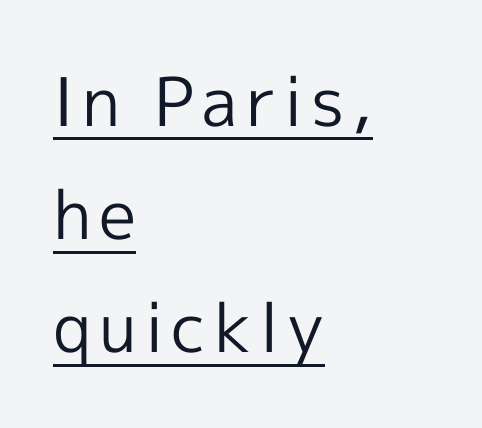
These characters rest on top of a visible drawn line. The lines in this sample share a left origin and differ only in where they stop. You could not count columns in this text — the font is proportionally spaced. Nope, not italic — everything's standing straight. Letters have the restrained weight of plain body copy at most. What's the leading like? Ordinary, nothing unusual.
